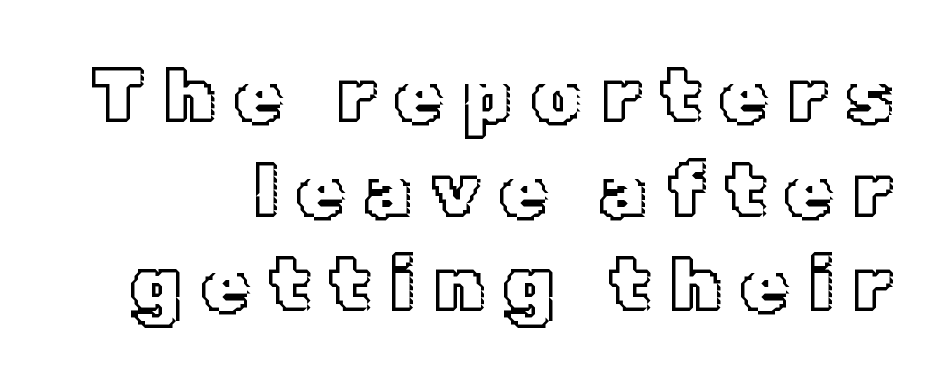
{"italic": "no", "width": "normal", "x_height": "medium", "monospaced": "no", "underline": "no", "align": "right", "line_spacing_ratio": 1.23, "letter_spacing": "wide", "letter_spacing_em": 0.25, "glyph_px": 77}
